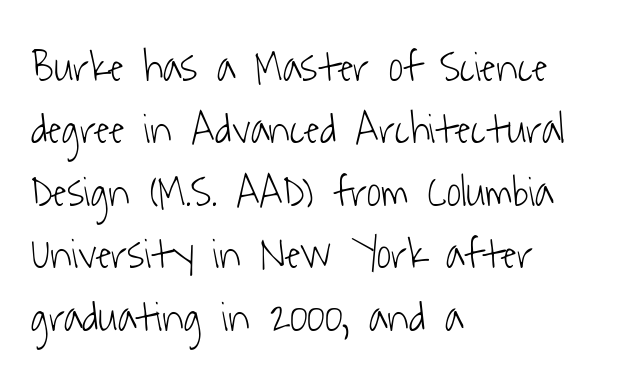
The image shows 44 px light, condensed sans-serif type; set left-aligned, normal line spacing (1.42x), normal letter spacing, not underlined; low stroke contrast and a medium x-height.
